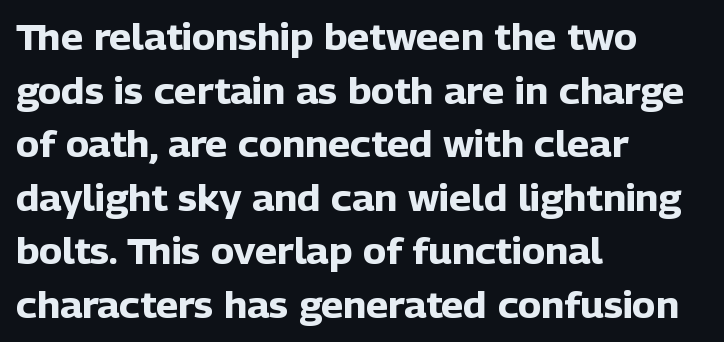
The image shows 35 px heavy sans-serif type, upright; set left-aligned, normal line spacing (1.53x), normal letter spacing, not underlined; low stroke contrast and a medium x-height.
